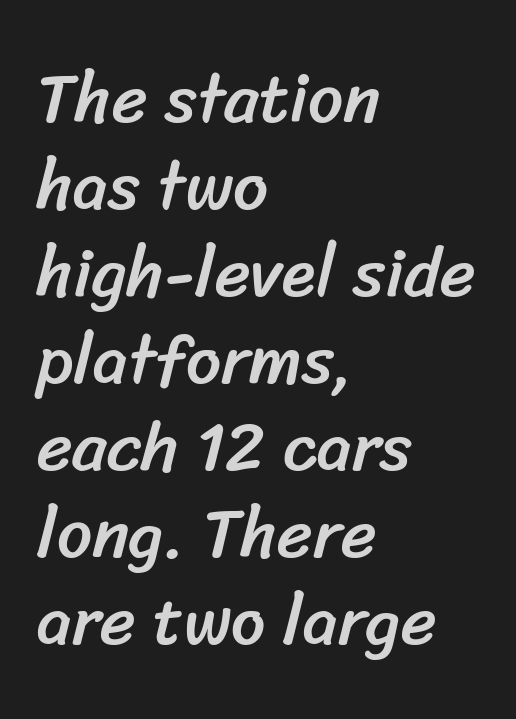
Does the leading feel generous? No, just average. The compositor pushed each line to the left boundary. Letterform terminals end flat and unadorned throughout the passage. The space directly below the letters is spotless. Spacing verdict: proportional, widths tailored to each character. The letters sit at their default tracking, neither squeezed nor spread.
